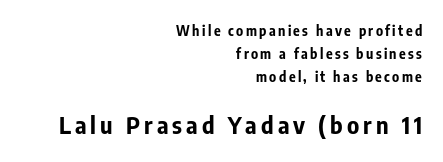
The letters are bold, with thick, heavy strokes. This sample uses an upright cut, with every glyph sitting square on the baseline. The words here are not underlined. The lines in this sample share a right terminus and differ only in where they begin. You get the small type first, then a jump to larger type. Quick note: interline space is typical.
